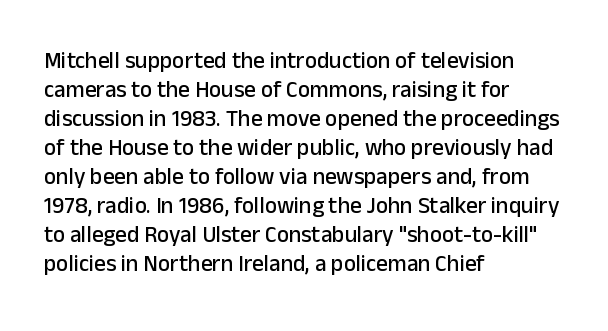
{"italic": "no", "underline": "no", "align": "left", "line_spacing": "normal", "line_spacing_ratio": 1.26, "letter_spacing": "normal", "letter_spacing_em": 0.0, "glyph_px": 23}
